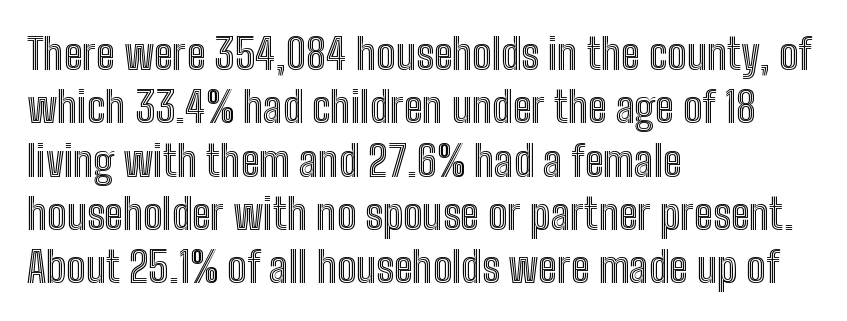
Q: Is the text italic (slanted)? A: No, it is upright.
Q: Is the text underlined? A: No.
Q: How is the paragraph aligned? A: Left-aligned.
Q: Is the spacing between letters normal or unusually wide? A: Normal.
Q: Width (condensed, normal, or wide)? A: Condensed.
Q: x-height? A: Medium.
Q: Monospaced? A: No.
